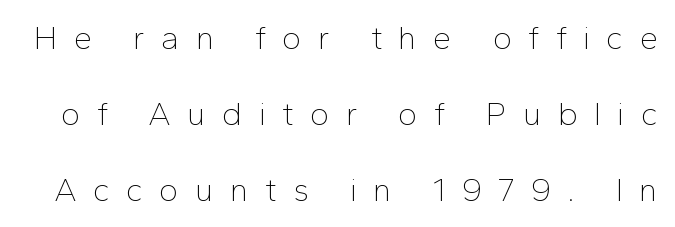
{"serif": "no", "italic": "no", "bold": "no", "weight": "thin", "width": "normal", "stroke_contrast": "low", "x_height": "medium", "monospaced": "no", "underline": "no", "line_spacing": "loose", "line_spacing_ratio": 2.3, "letter_spacing": "wide", "letter_spacing_em": 0.49, "glyph_px": 33}
